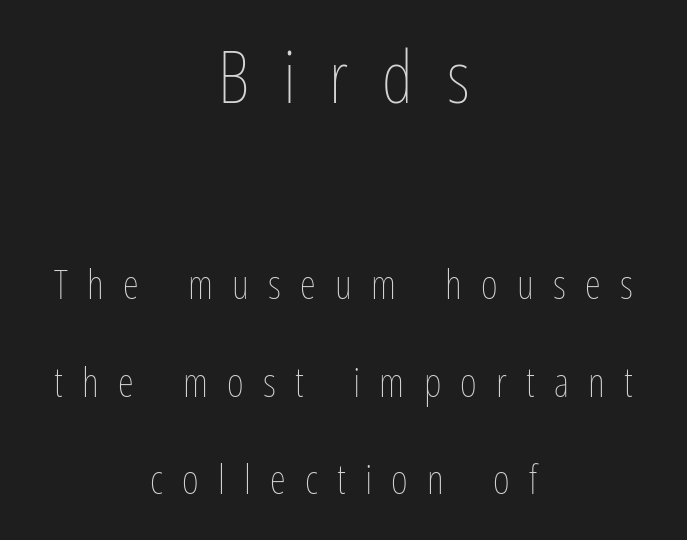
The image shows 72 px thin, condensed type, upright; set centered, loose line spacing (2.38x), unusually wide letter spacing (+0.47 em), not underlined; the first (top) block is 1.76x larger; low stroke contrast and a medium x-height.
